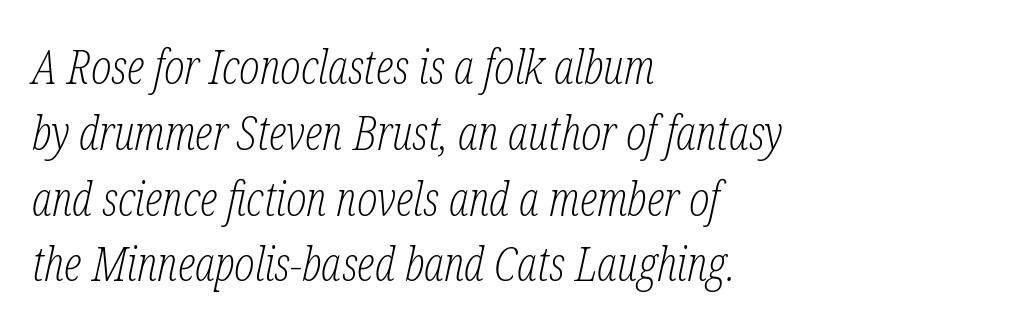
The block of text has a typical density, with ordinary space between rows. Do the characters align in a grid? No, the font is proportional. Letters rest on an invisible, unmarked baseline. A student would call this left alignment; a typographer would say flush left, rag right. The passage shown is not bold in any degree.
